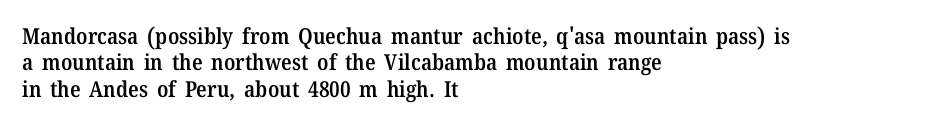
{"italic": "no", "bold": "semi", "underline": "no", "align": "left", "line_spacing_ratio": 1.2, "letter_spacing": "normal", "letter_spacing_em": 0.0, "glyph_px": 22}
